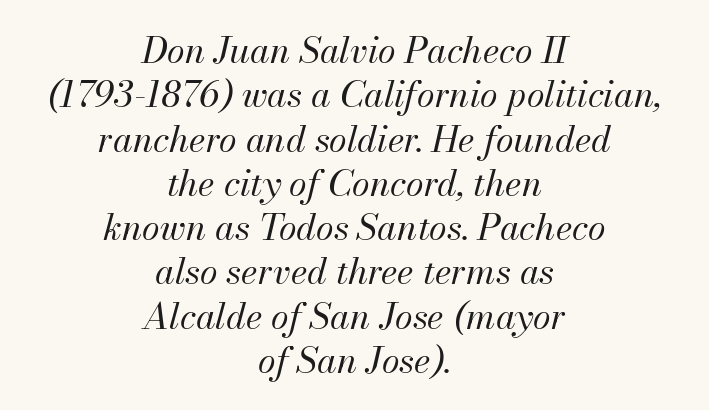
Q: Is the text bold? A: No.
Q: Is the text italic (slanted)? A: Yes, it leans right by about 13 degrees.
Q: Is the text underlined? A: No.
Q: How is the paragraph aligned? A: Centered.
Q: Is the spacing between letters normal or unusually wide? A: Normal.
Q: Width (condensed, normal, or wide)? A: Normal.
Q: Stroke contrast? A: Medium.
Q: x-height? A: Small.
Q: Monospaced? A: No.
